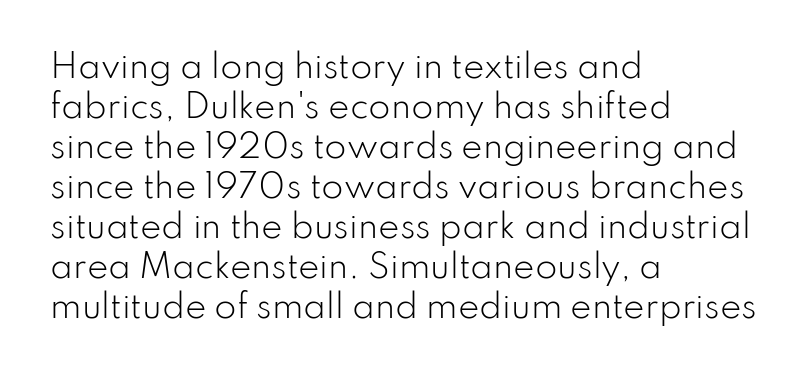
The image shows 32 px light sans-serif type, upright; set left-aligned, normal line spacing (1.25x), normal letter spacing, not underlined; low stroke contrast and a small x-height.
